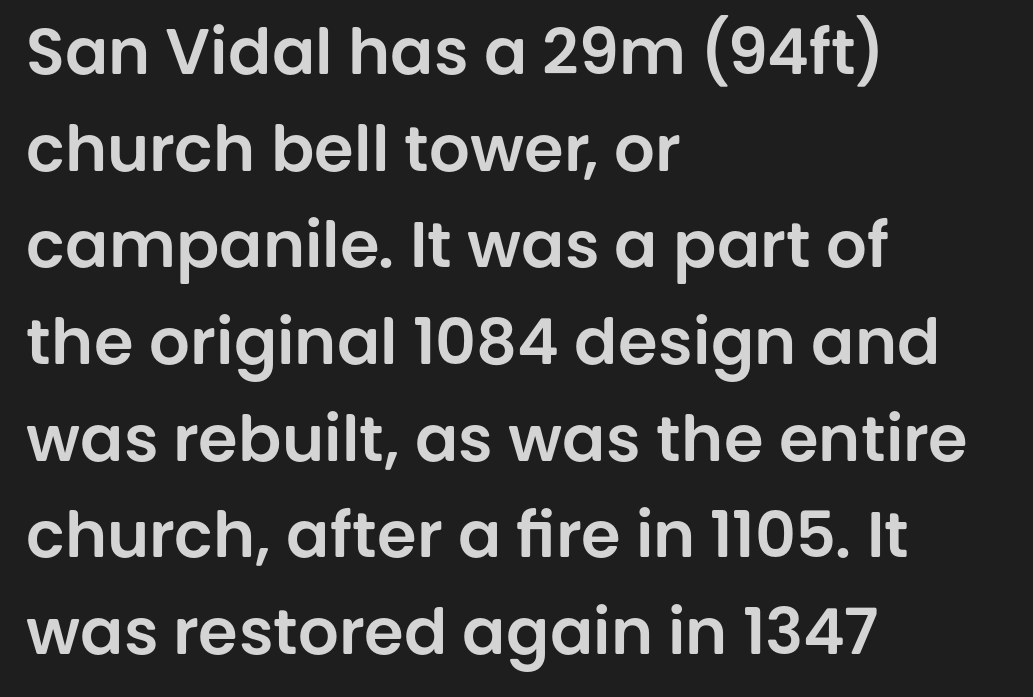
{"serif": "no", "italic": "no", "width": "normal", "stroke_contrast": "low", "x_height": "large", "monospaced": "no", "underline": "no", "align": "left", "line_spacing": "normal", "line_spacing_ratio": 1.51, "letter_spacing": "normal", "letter_spacing_em": 0.0, "glyph_px": 64}
